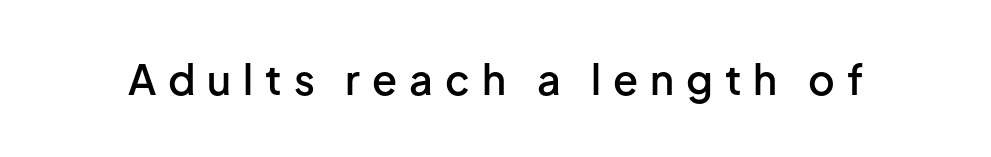
The image shows 41 px semibold sans-serif type, upright; set unusually wide letter spacing (+0.29 em), not underlined; low stroke contrast and a medium x-height.
